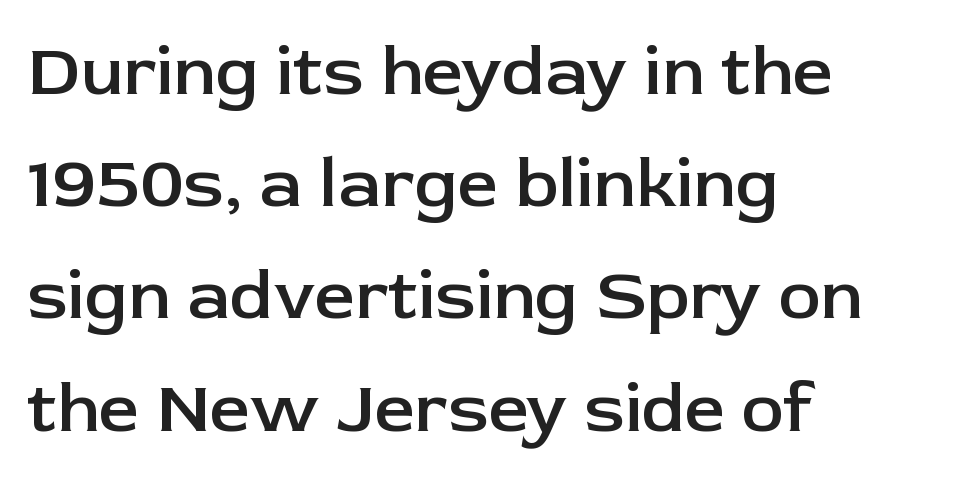
The image shows 71 px semibold sans-serif type, upright; set left-aligned, normal line spacing (1.58x), normal letter spacing, not underlined; low stroke contrast and a medium x-height.
